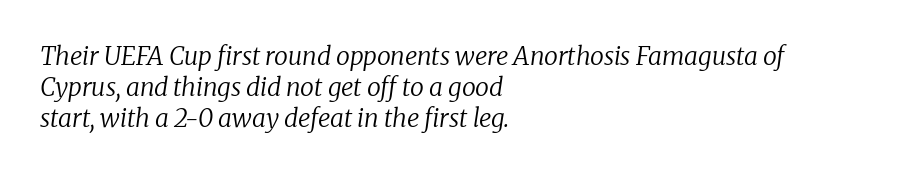
Q: Is the text bold? A: No.
Q: Is the text italic (slanted)? A: Yes, it leans right by about 8 degrees.
Q: Is the text underlined? A: No.
Q: How is the paragraph aligned? A: Left-aligned.
Q: Is the spacing between letters normal or unusually wide? A: Normal.
Q: Is the spacing between lines tight, normal or loose? A: Normal.
